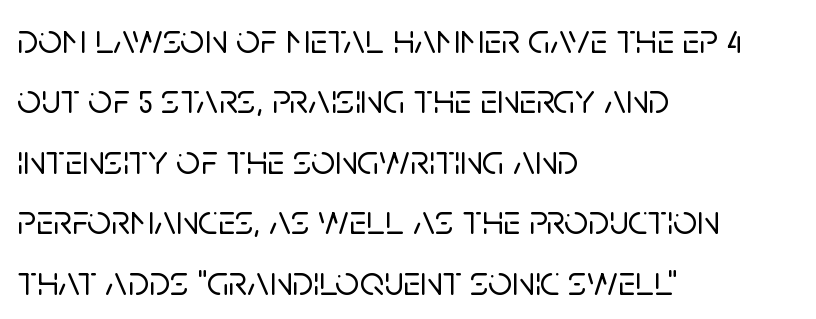
The image shows 42 px sans-serif type, upright; set left-aligned, normal line spacing (1.44x), normal letter spacing, not underlined; low stroke contrast and a large x-height.
